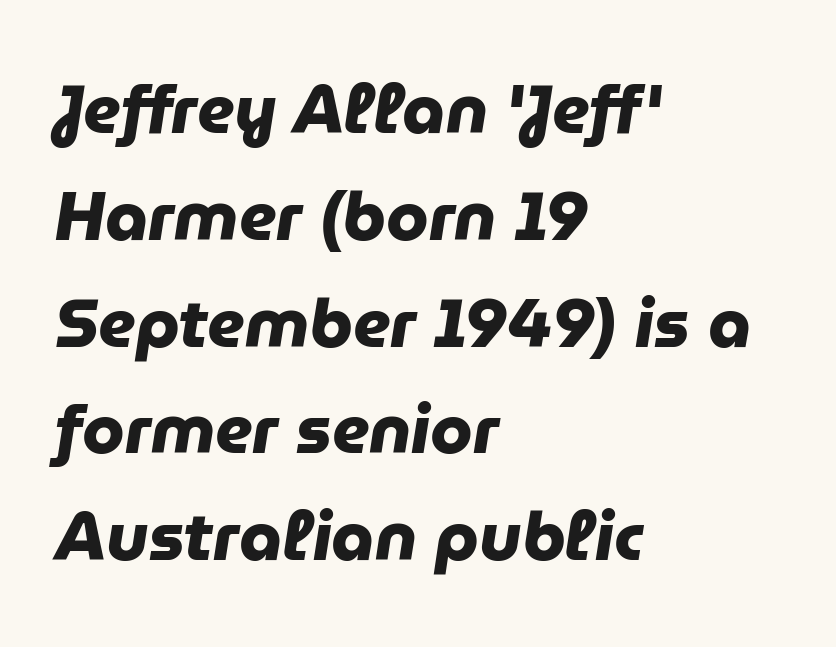
The passage shown is typed in a proportional face where columns would drift. Strokes here are thick enough to call this a true bold. Compared with typical body copy, the letter spacing here is the same. Each line starts at the same left margin while the right side varies. Is there much room between lines? A standard amount, neither cramped nor airy.
